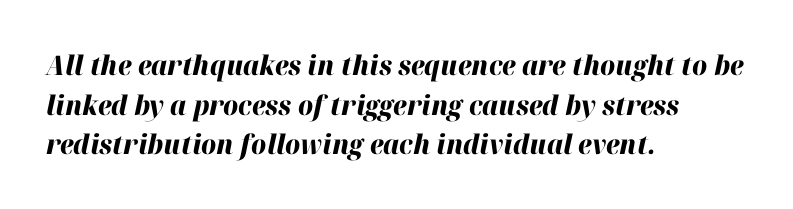
The image shows 27 px bold type, italic (leaning right); set left-aligned, normal line spacing (1.47x), normal letter spacing, not underlined.
